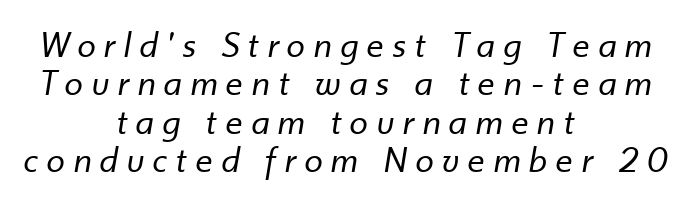
{"italic": "yes", "lean": "right", "slant_degrees": 10, "bold": "no", "weight": "regular", "width": "normal", "stroke_contrast": "low", "x_height": "small", "monospaced": "no", "underline": "no", "align": "center", "line_spacing": "tight", "line_spacing_ratio": 1.04, "letter_spacing": "wide", "letter_spacing_em": 0.25, "glyph_px": 37}
